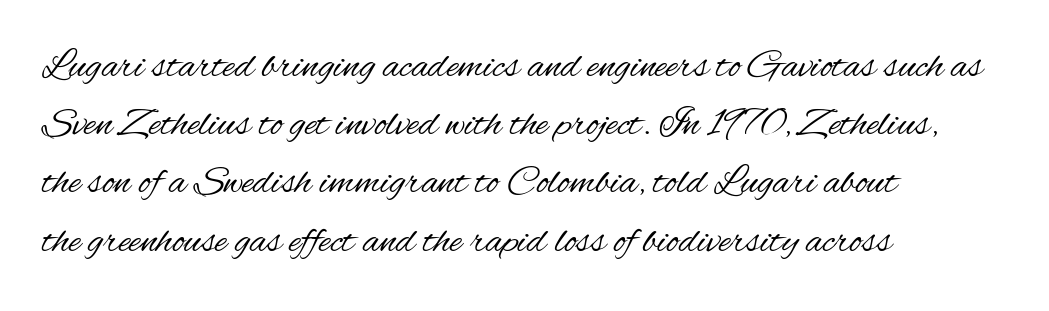
Q: Is the text bold? A: No.
Q: Is the text italic (slanted)? A: Yes.
Q: Is the typeface a serif or a sans-serif typeface? A: Sans-serif.
Q: Is the text underlined? A: No.
Q: How is the paragraph aligned? A: Left-aligned.
Q: Is the spacing between letters normal or unusually wide? A: Normal.
Q: Is the spacing between lines tight, normal or loose? A: Normal.
Q: Width (condensed, normal, or wide)? A: Condensed.
Q: Stroke contrast? A: Medium.
Q: x-height? A: Small.
Q: Monospaced? A: No.
